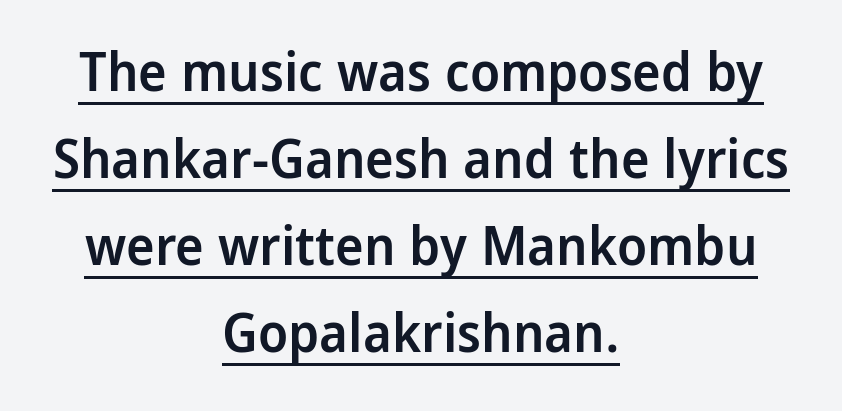
Does the type have serifs? No, each stem ends abruptly. Heft: intermediate — a semibold. Spacing between characters is what you'd get straight out of the box. Centered paragraph, ragged on both sides. Looks like someone drew a line under every word here.
